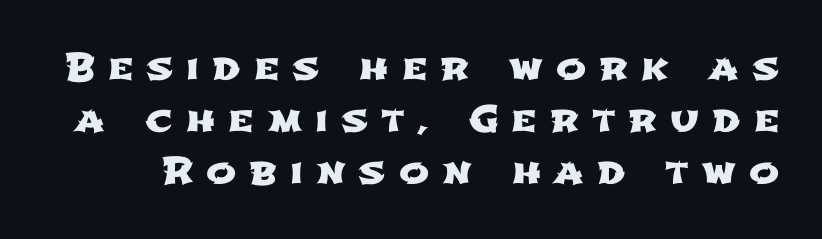
Students, observe: this is what conventionally led text looks like. Nope, no serifs anywhere on these letters. Look at the tracking — it's clearly loosened, letters drifting apart. The letters advance in unequal steps, a hallmark of proportional type. Decoration check: the copy has no underline.
